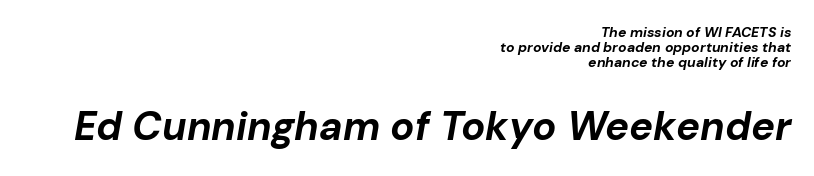
Is this a fixed-width face? No — the glyphs have proportional, varying widths. The typesetting leans heavy: a genuine bold. Line spacing here is tight. Honestly, there is no underline to notice here at all.
